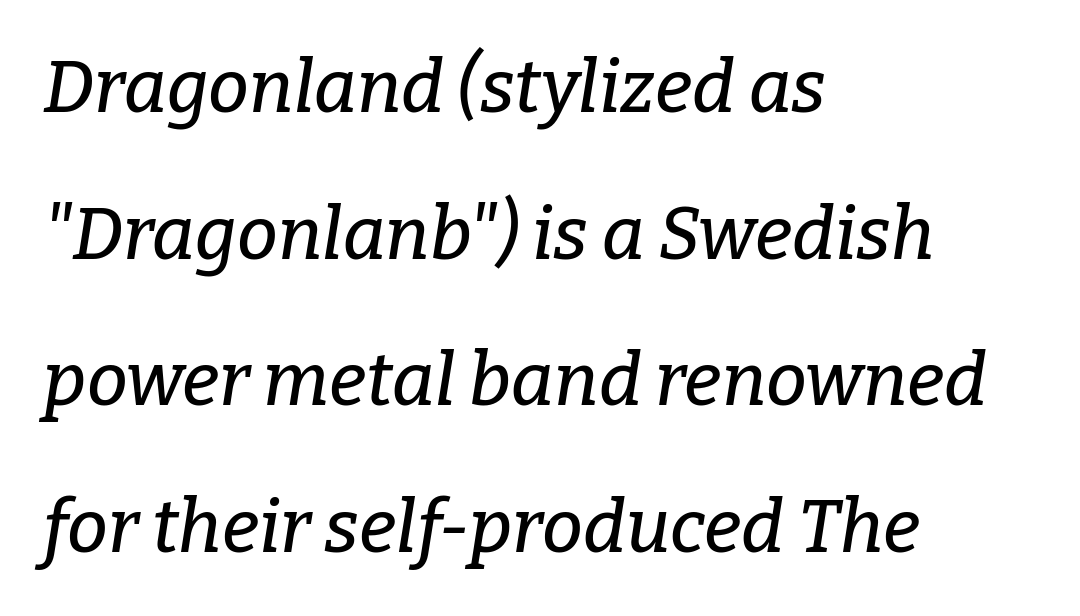
This is oblique type, the kind used for emphasis or titles. The rendering keeps characters at their native spacing. Lines of text with bare space underneath. Airy leading.
